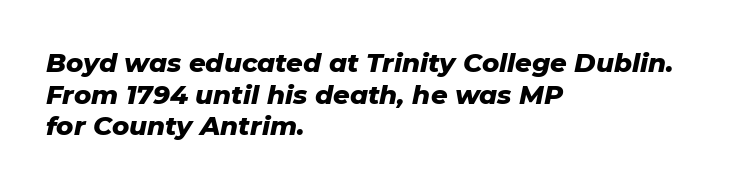
Plain, unruled lines of type. The passage is arranged the way most books set body copy — flush left. You could call the tracking neutral — neither tight nor loose. Typesetter's note: full bold, strokes at maximum text heaviness.
